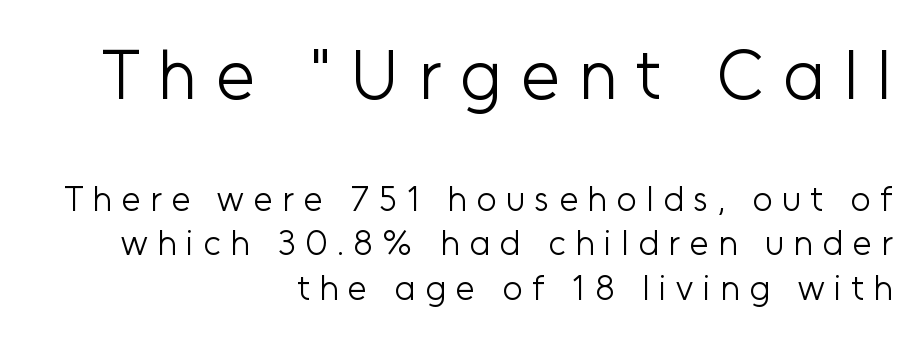
Q: Is the text bold? A: No.
Q: Is the text italic (slanted)? A: No, it is upright.
Q: Is the typeface a serif or a sans-serif typeface? A: Sans-serif.
Q: Is the text underlined? A: No.
Q: How is the paragraph aligned? A: Right-aligned.
Q: Is the spacing between letters normal or unusually wide? A: Unusually wide.
Q: Is the spacing between lines tight, normal or loose? A: Normal.
Q: Which block of text is set in a larger size, the first (top) or the second (bottom)? A: The first (top) one.
Q: Width (condensed, normal, or wide)? A: Normal.
Q: Stroke contrast? A: Low.
Q: x-height? A: Medium.
Q: Monospaced? A: No.
